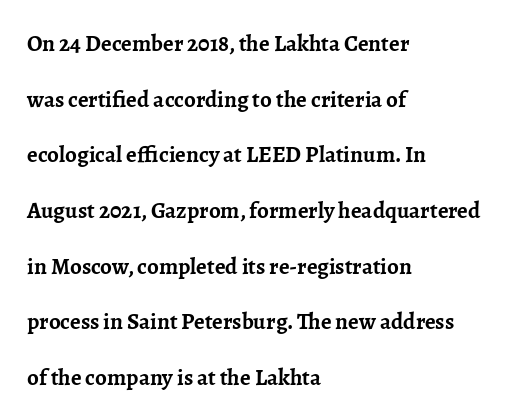
Q: Is the text bold? A: Yes.
Q: Is the text italic (slanted)? A: No, it is upright.
Q: Is the text underlined? A: No.
Q: How is the paragraph aligned? A: Left-aligned.
Q: Is the spacing between letters normal or unusually wide? A: Normal.
Q: Is the spacing between lines tight, normal or loose? A: Loose.
